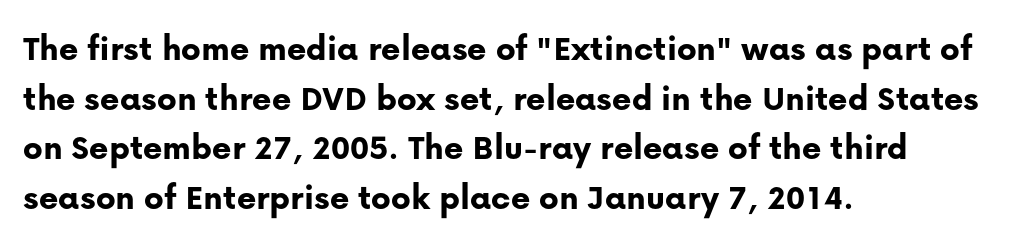
The image shows 37 px bold sans-serif type, upright; set left-aligned, normal line spacing (1.34x), normal letter spacing, not underlined; low stroke contrast and a medium x-height.
